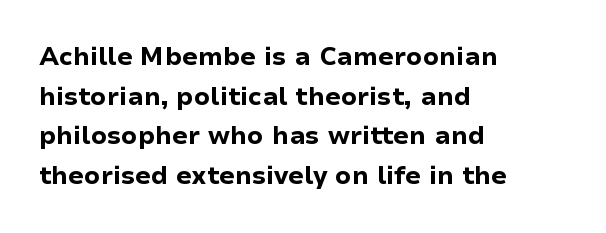
{"italic": "no", "bold": "yes", "underline": "no", "align": "left", "line_spacing": "normal", "line_spacing_ratio": 1.59, "letter_spacing": "normal", "letter_spacing_em": 0.0, "glyph_px": 25}
